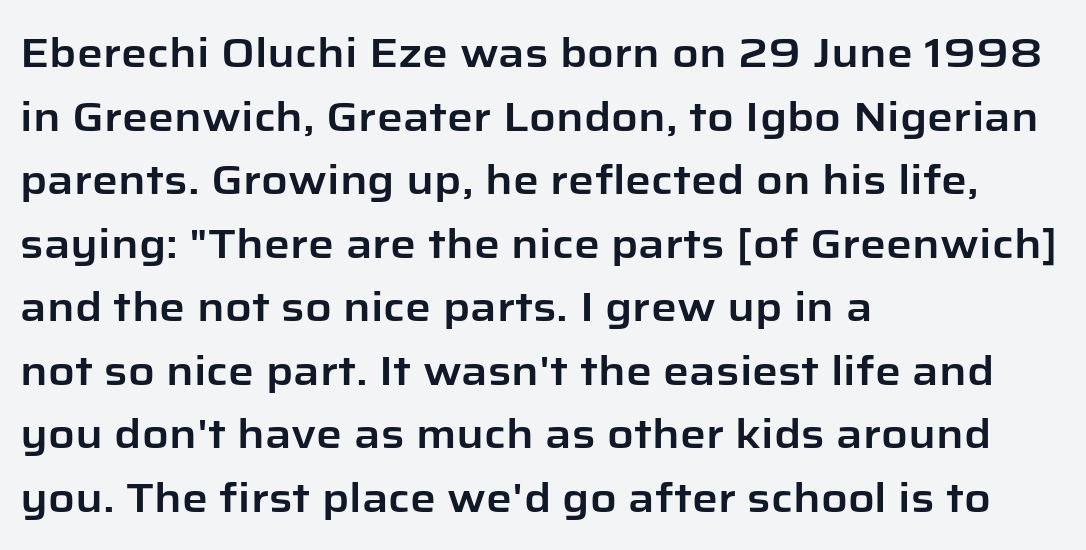
The image shows 41 px sans-serif type, upright; set left-aligned, normal line spacing (1.55x), normal letter spacing, not underlined; low stroke contrast and a medium x-height.
